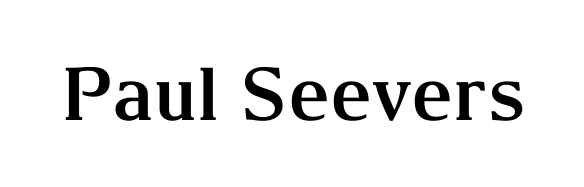
Q: Is the text bold? A: Yes.
Q: Is the text italic (slanted)? A: No, it is upright.
Q: Is the typeface a serif or a sans-serif typeface? A: Serif.
Q: Is the text underlined? A: No.
Q: Is the spacing between letters normal or unusually wide? A: Normal.
Q: Width (condensed, normal, or wide)? A: Normal.
Q: Stroke contrast? A: Medium.
Q: x-height? A: Medium.
Q: Monospaced? A: No.
